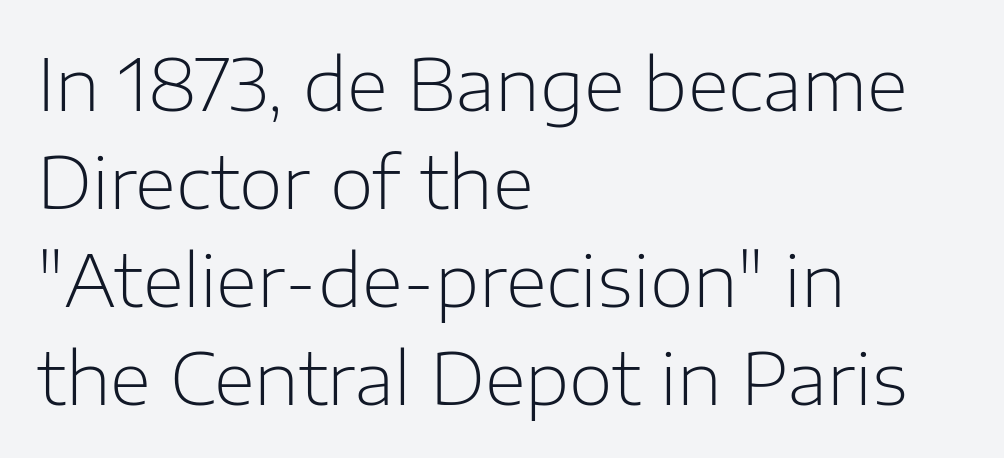
Q: Is the text bold? A: No.
Q: Is the text italic (slanted)? A: No, it is upright.
Q: Is the typeface a serif or a sans-serif typeface? A: Sans-serif.
Q: Is the text underlined? A: No.
Q: How is the paragraph aligned? A: Left-aligned.
Q: Is the spacing between letters normal or unusually wide? A: Normal.
Q: Is the spacing between lines tight, normal or loose? A: Normal.
Q: Width (condensed, normal, or wide)? A: Normal.
Q: Stroke contrast? A: Low.
Q: x-height? A: Medium.
Q: Monospaced? A: No.
